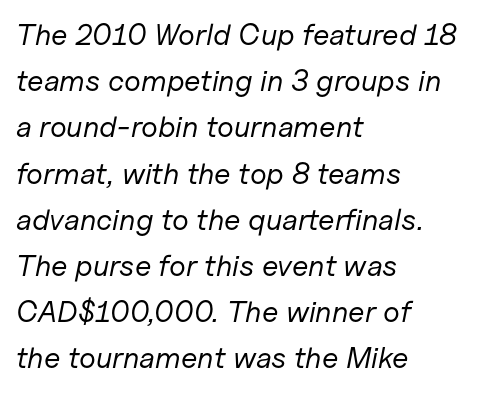
{"italic": "yes", "lean": "right", "slant_degrees": 11, "bold": "no", "weight": "regular", "width": "normal", "stroke_contrast": "low", "x_height": "medium", "monospaced": "no", "underline": "no", "align": "left", "line_spacing": "normal", "line_spacing_ratio": 1.54, "letter_spacing": "normal", "letter_spacing_em": 0.0, "glyph_px": 30}
